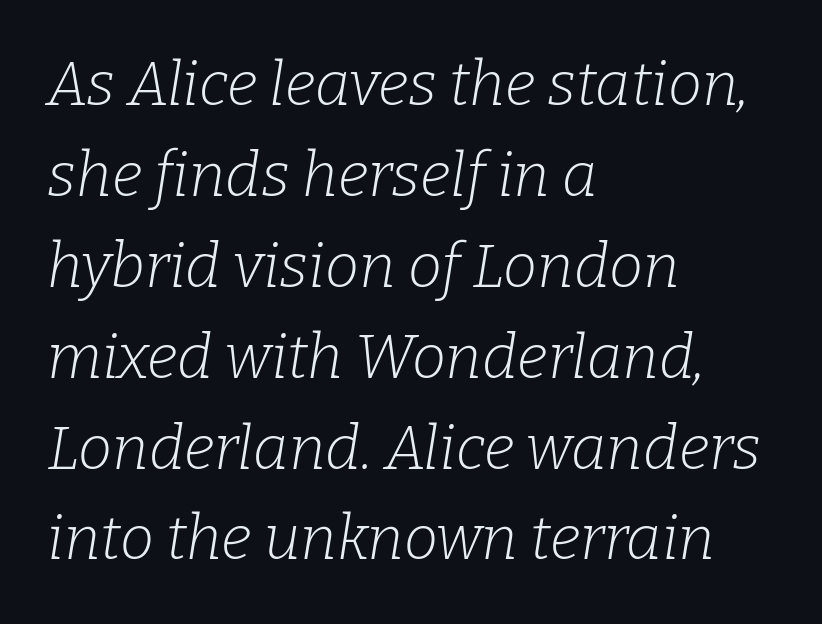
{"serif": "yes", "italic": "yes", "lean": "right", "slant_degrees": 9, "bold": "no", "weight": "light", "width": "normal", "stroke_contrast": "low", "x_height": "medium", "monospaced": "no", "underline": "no", "align": "left", "line_spacing": "normal", "line_spacing_ratio": 1.49, "letter_spacing": "normal", "letter_spacing_em": 0.0, "glyph_px": 61}
